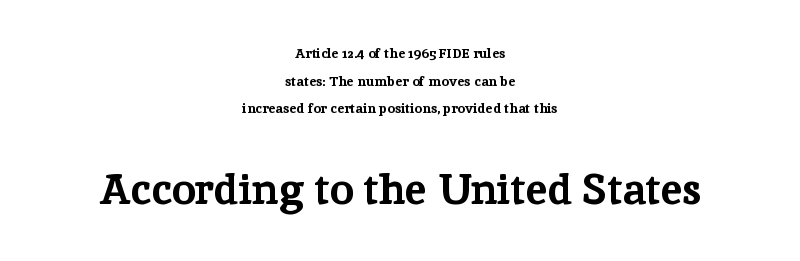
The image shows 43 px bold serif type, upright; set centered, loose line spacing (1.97x), normal letter spacing, not underlined; the second (bottom) block is 3.07x larger; low stroke contrast and a medium x-height.
